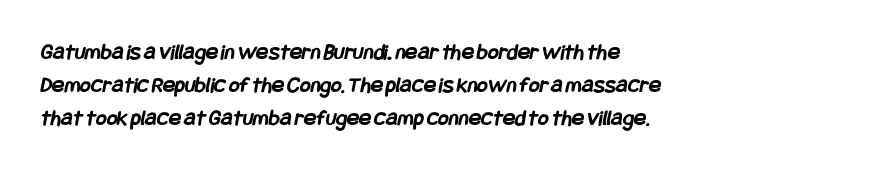
{"bold": "yes", "underline": "no", "align": "left", "line_spacing": "normal", "line_spacing_ratio": 1.44, "letter_spacing": "normal", "letter_spacing_em": 0.0, "glyph_px": 23}
